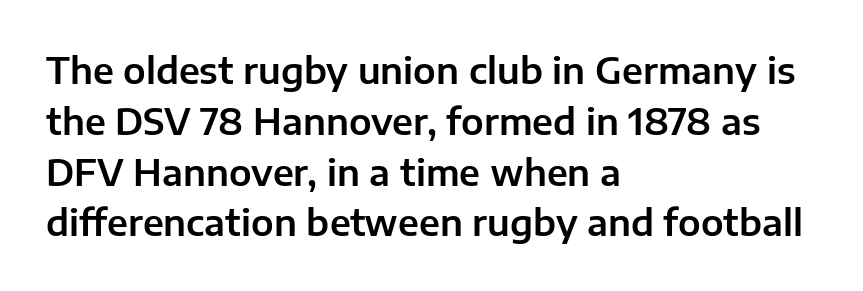
Q: Is the text italic (slanted)? A: No, it is upright.
Q: Is the typeface a serif or a sans-serif typeface? A: Sans-serif.
Q: Is the text underlined? A: No.
Q: How is the paragraph aligned? A: Left-aligned.
Q: Is the spacing between letters normal or unusually wide? A: Normal.
Q: Is the spacing between lines tight, normal or loose? A: Normal.
Q: Width (condensed, normal, or wide)? A: Normal.
Q: Stroke contrast? A: Low.
Q: x-height? A: Medium.
Q: Monospaced? A: No.
